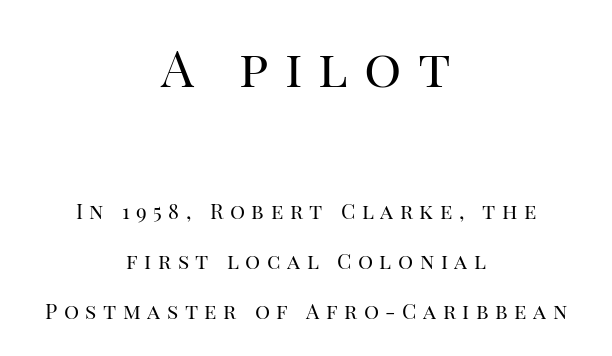
Q: Is the text bold? A: No.
Q: Is the text italic (slanted)? A: No, it is upright.
Q: Is the typeface a serif or a sans-serif typeface? A: Serif.
Q: Is the text underlined? A: No.
Q: How is the paragraph aligned? A: Centered.
Q: Is the spacing between letters normal or unusually wide? A: Unusually wide.
Q: Is the spacing between lines tight, normal or loose? A: Loose.
Q: Which block of text is set in a larger size, the first (top) or the second (bottom)? A: The first (top) one.
Q: Width (condensed, normal, or wide)? A: Normal.
Q: Stroke contrast? A: High.
Q: x-height? A: Large.
Q: Monospaced? A: No.
